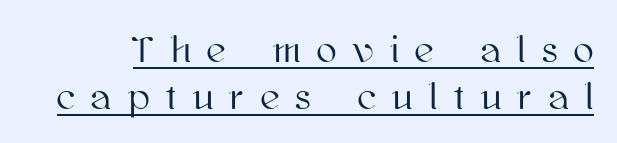
In terms of leading, this rendering sits right in the middle. The lettering holds an erect, upright posture throughout. Someone cranked the tracking dial way up on this one. A continuous stroke trails under the words, as in a hyperlink. These lines are rendered in a variable-pitch font.
